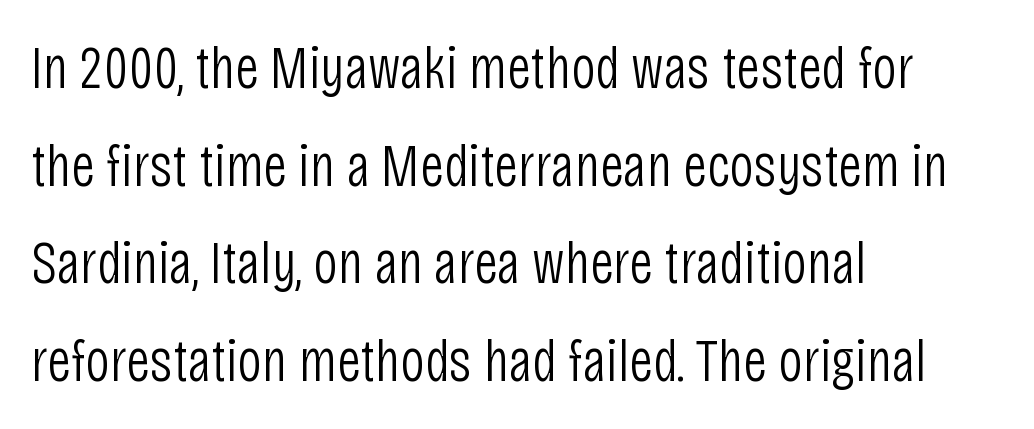
The image shows 61 px light, condensed sans-serif type, upright; set left-aligned, normal line spacing (1.6x), normal letter spacing, not underlined; low stroke contrast and a large x-height.
